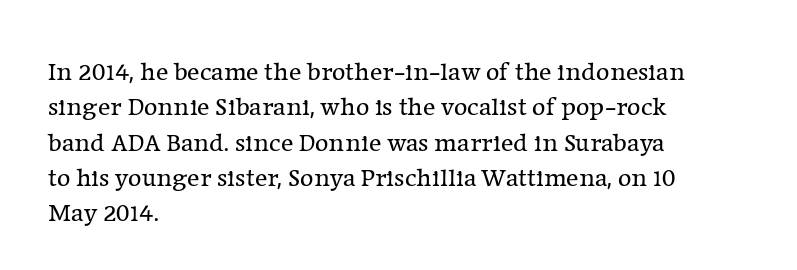
{"italic": "no", "bold": "no", "underline": "no", "align": "left", "line_spacing": "normal", "line_spacing_ratio": 1.36, "letter_spacing": "normal", "letter_spacing_em": 0.0, "glyph_px": 26}
